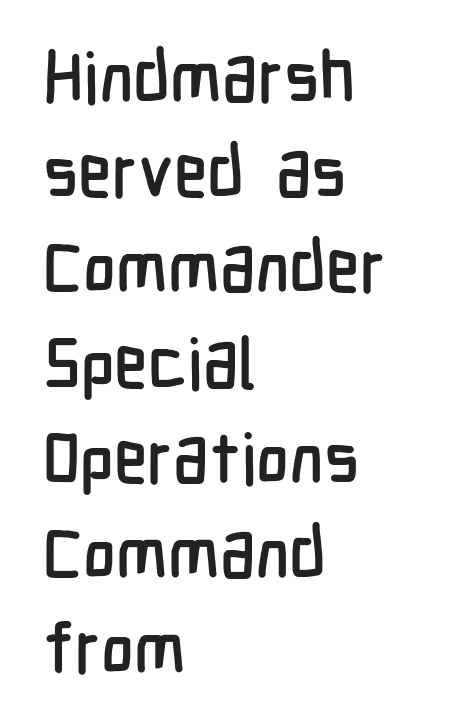
Regarding serifs, this sample does without them. Interline gaps are of average width in this sample. These lines are set flush left with a ragged right edge. The rendering uses natural spacing where letterforms have individual widths. The letters stand straight up with perfectly vertical stems. Rule under the text: the space is simply empty.
